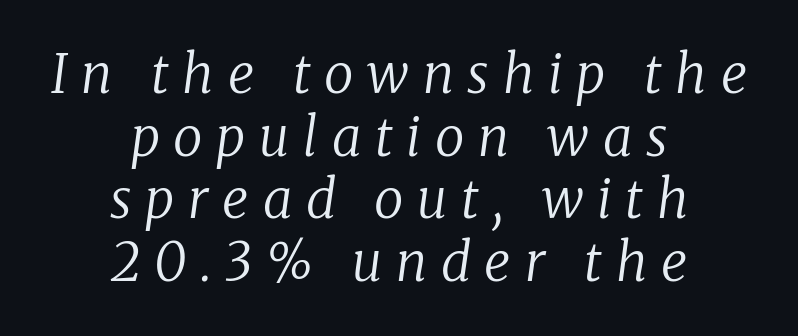
{"serif": "yes", "italic": "yes", "lean": "right", "slant_degrees": 8, "bold": "no", "weight": "regular", "width": "normal", "stroke_contrast": "low", "x_height": "medium", "monospaced": "no", "underline": "no", "align": "center", "line_spacing_ratio": 1.18, "letter_spacing": "wide", "letter_spacing_em": 0.26, "glyph_px": 53}
